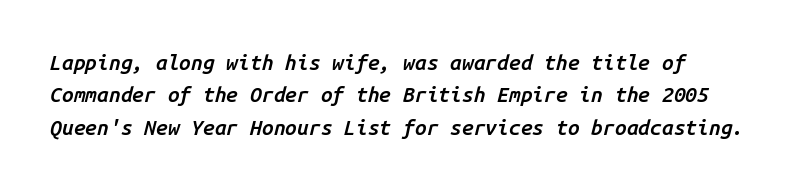
Notice how the stems are inclined rather than vertical — that's the hallmark of italics. Descenders are the only things crossing below the line. I'd describe the lettering as semibold — firm but not a full bold. Is there much room between lines? A standard amount, neither cramped nor airy.
